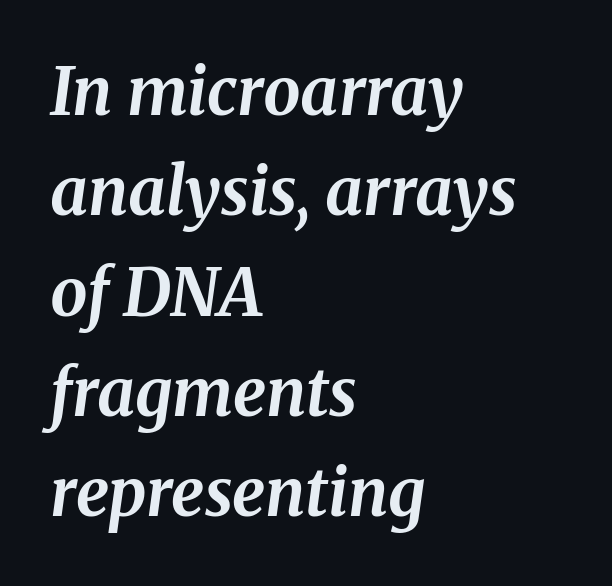
Does the leading feel generous? No, just average. Character widths vary here, with narrow letters taking less room than wide ones. Tall strokes in this sample are angled rather than plumb. The strokes are fattened all the way to bold.
